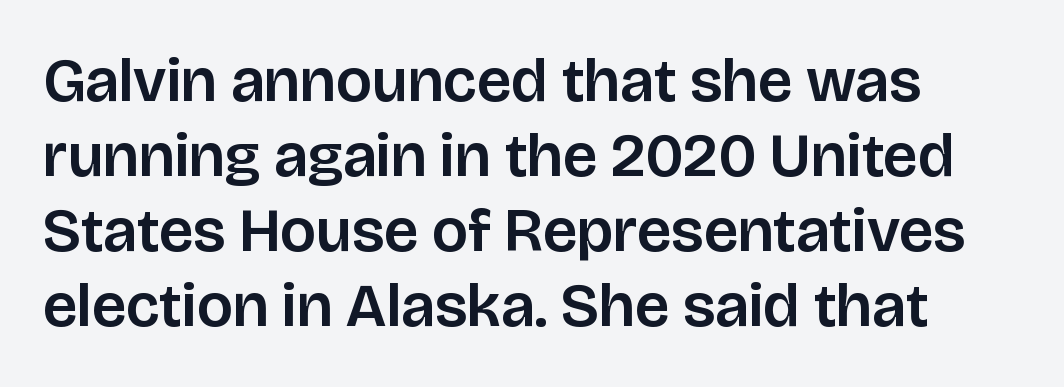
The letters advance in unequal steps, a hallmark of proportional type. Short and long lines alike share a common starting point at left. Quick note: not italic, upright. The passage shown is not underscored anywhere. The gaps between neighbouring characters are ordinary and unremarkable. No feet cap the strokes, marking this as sans-serif type.
